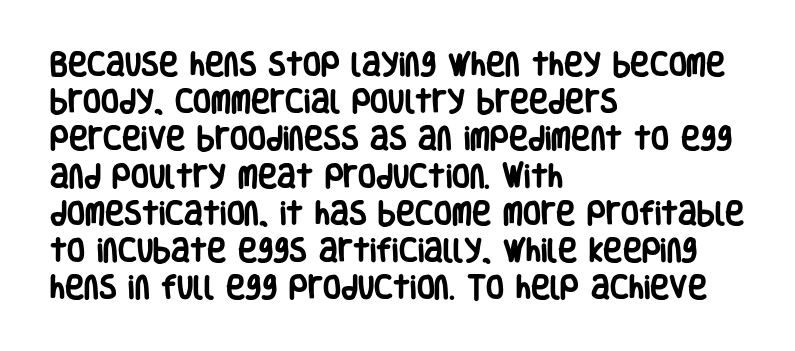
Q: Is the text bold? A: Yes.
Q: Is the text italic (slanted)? A: No, it is upright.
Q: Is the text underlined? A: No.
Q: How is the paragraph aligned? A: Left-aligned.
Q: Is the spacing between letters normal or unusually wide? A: Normal.
Q: Is the spacing between lines tight, normal or loose? A: Normal.
